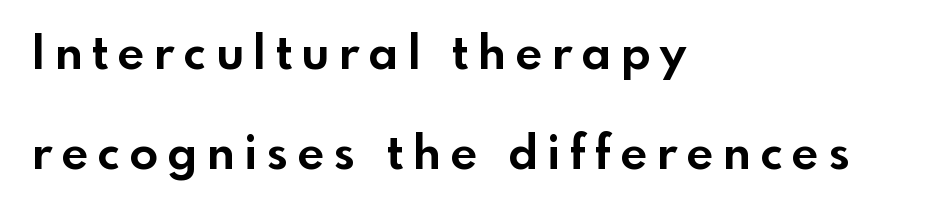
{"serif": "no", "italic": "no", "bold": "yes", "weight": "bold", "width": "normal", "x_height": "small", "monospaced": "no", "underline": "no", "align": "left", "line_spacing": "loose", "line_spacing_ratio": 2.13, "letter_spacing": "wide", "letter_spacing_em": 0.21, "glyph_px": 47}
